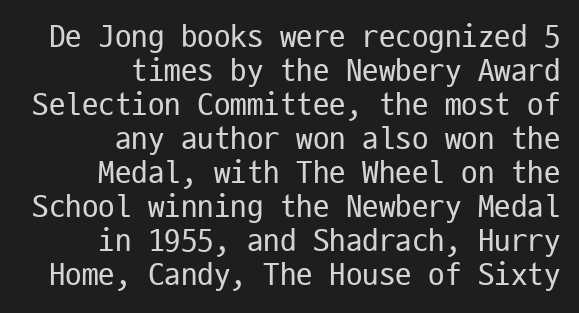
The image shows 33 px regular-weight, condensed sans-serif type, upright, monospaced; set right-aligned, tight line spacing (1.03x), normal letter spacing, not underlined; low stroke contrast and a medium x-height.
